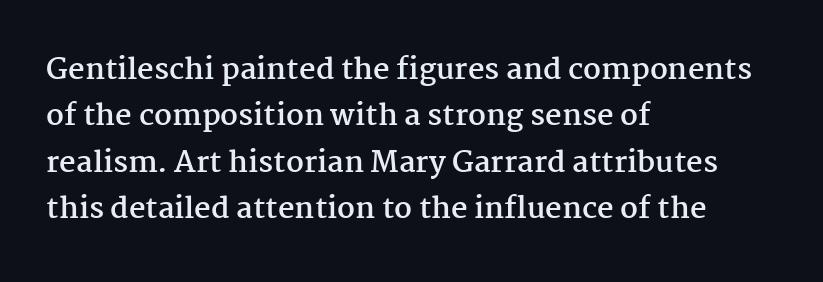
The image shows 29 px semibold serif type, upright; set left-aligned, normal line spacing (1.6x), normal letter spacing, not underlined; medium stroke contrast and a medium x-height.
